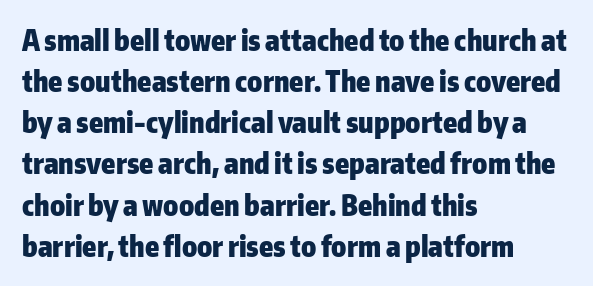
Each glyph is drawn with heavy, bold strokes. Any mark beneath the type? The region is blank. No extra tracking has been applied to these lines. Type style note: lacks serifs.
